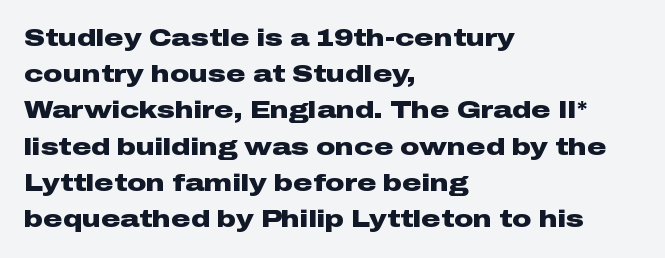
The image shows 24 px bold type, upright; set left-aligned, normal line spacing (1.51x), normal letter spacing, not underlined.
